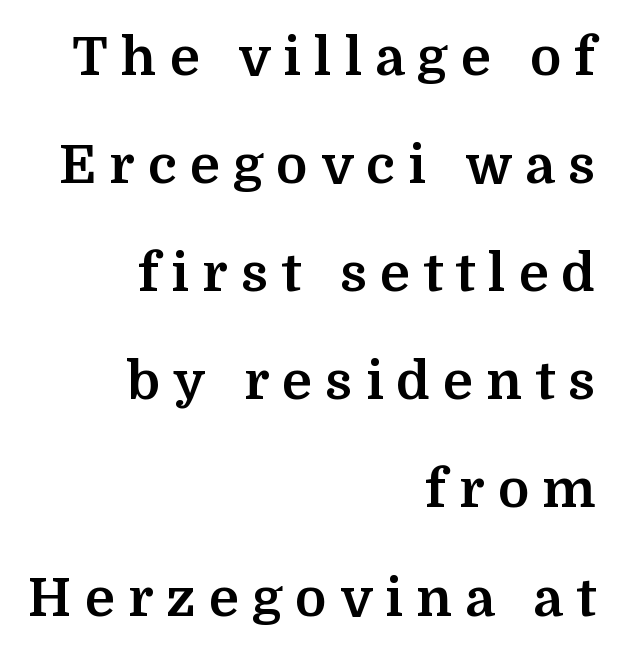
{"serif": "yes", "italic": "no", "bold": "yes", "weight": "bold", "width": "normal", "stroke_contrast": "medium", "x_height": "medium", "monospaced": "no", "underline": "no", "align": "right", "line_spacing": "loose", "line_spacing_ratio": 2.04, "letter_spacing": "wide", "letter_spacing_em": 0.25, "glyph_px": 53}
